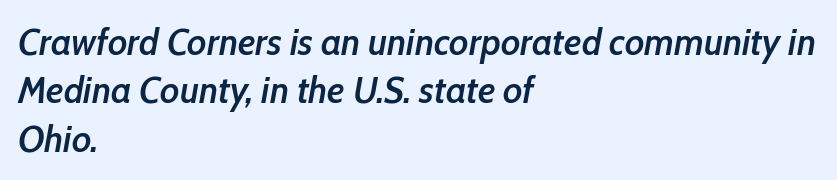
The image shows 38 px semibold, condensed type, italic (leaning right); set left-aligned, normal line spacing (1.27x), normal letter spacing, not underlined; low stroke contrast and a medium x-height.
